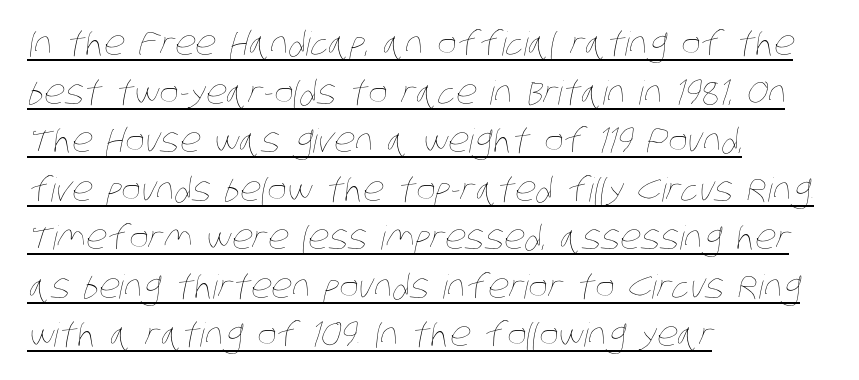
The image shows 33 px thin, condensed type; set left-aligned, normal line spacing (1.47x), normal letter spacing, underlined; low stroke contrast and a large x-height.
